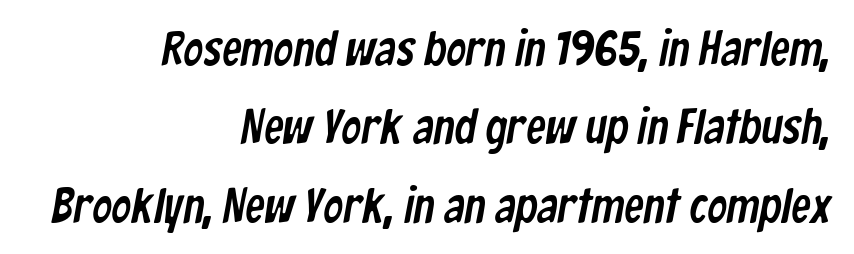
Q: Is the typeface a serif or a sans-serif typeface? A: Sans-serif.
Q: Is the text underlined? A: No.
Q: How is the paragraph aligned? A: Right-aligned.
Q: Is the spacing between letters normal or unusually wide? A: Normal.
Q: Is the spacing between lines tight, normal or loose? A: Normal.
Q: Width (condensed, normal, or wide)? A: Condensed.
Q: Stroke contrast? A: Low.
Q: x-height? A: Medium.
Q: Monospaced? A: No.
